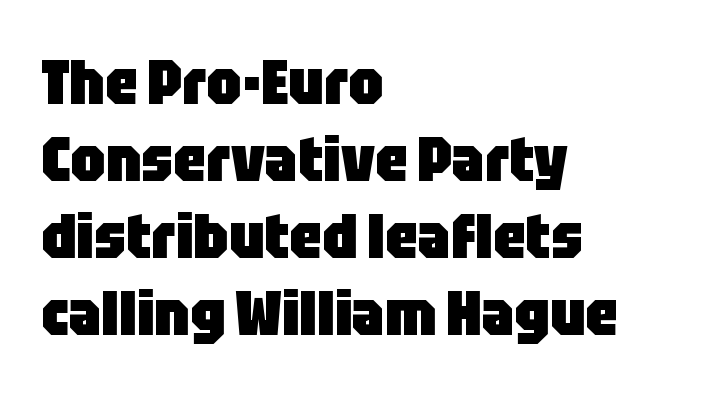
{"serif": "no", "italic": "no", "bold": "yes", "weight": "heavy", "width": "condensed", "stroke_contrast": "low", "x_height": "large", "monospaced": "no", "underline": "no", "align": "left", "line_spacing_ratio": 1.22, "letter_spacing": "normal", "letter_spacing_em": 0.0, "glyph_px": 63}
